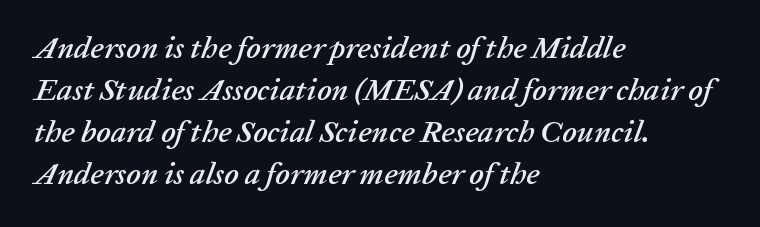
The image shows 31 px text type, italic (leaning right); set left-aligned, normal line spacing (1.36x), normal letter spacing, not underlined; low stroke contrast and a medium x-height.
